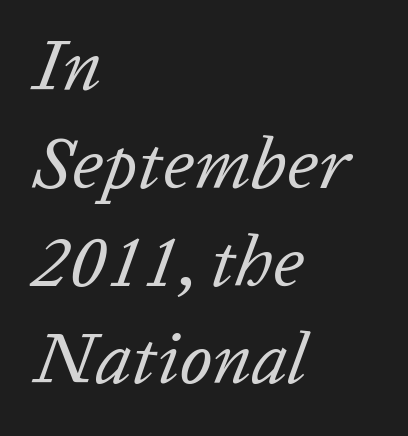
The image shows 73 px regular-weight type, italic (leaning right); set left-aligned, normal line spacing (1.34x), normal letter spacing, not underlined; low stroke contrast and a medium x-height.
